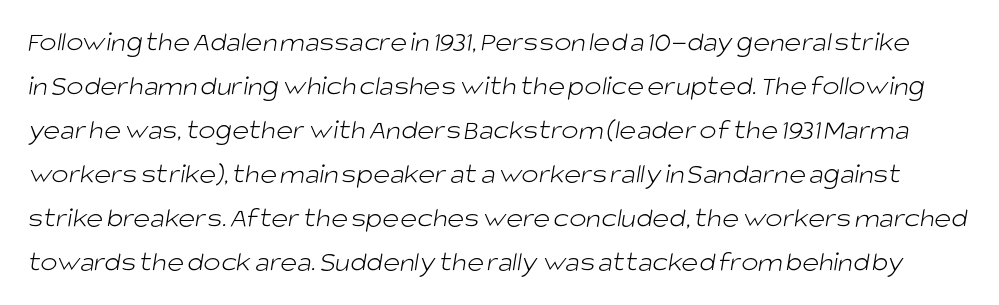
{"serif": "no", "bold": "no", "weight": "light", "width": "normal", "stroke_contrast": "low", "x_height": "large", "monospaced": "no", "underline": "no", "line_spacing": "normal", "line_spacing_ratio": 1.52, "letter_spacing": "normal", "letter_spacing_em": 0.0, "glyph_px": 29}
